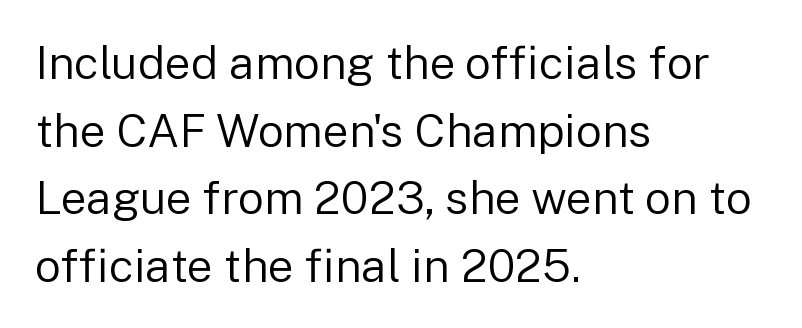
Unmarked baselines from the first word to the last. These lines are rendered in a variable-pitch font. If you drew a ruler down the left edge, every line would touch it. Stem width sits at or under what a default text font uses.
